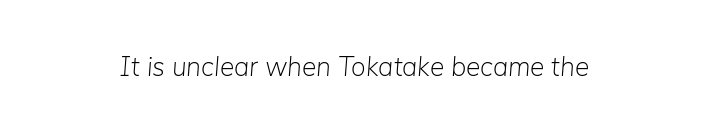
{"italic": "yes", "lean": "right", "slant_degrees": 5, "bold": "no", "underline": "no", "letter_spacing": "normal", "letter_spacing_em": 0.0, "glyph_px": 27}
